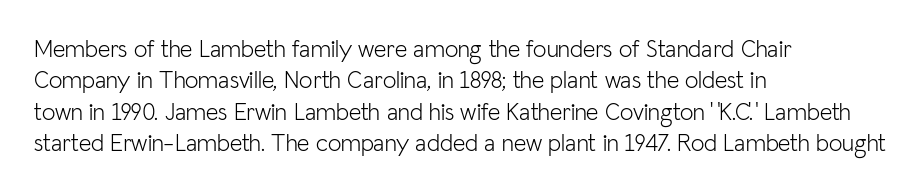
What stands out about the letter spacing? Nothing — it is the standard amount. Unmarked baselines from the first word to the last. The rendering anchors every line to the left-hand side. Regarding leading, the lines here are spaced in the standard way. Compared with a typical body face, this is equally light or lighter still. In terms of posture, this sample is upright.
